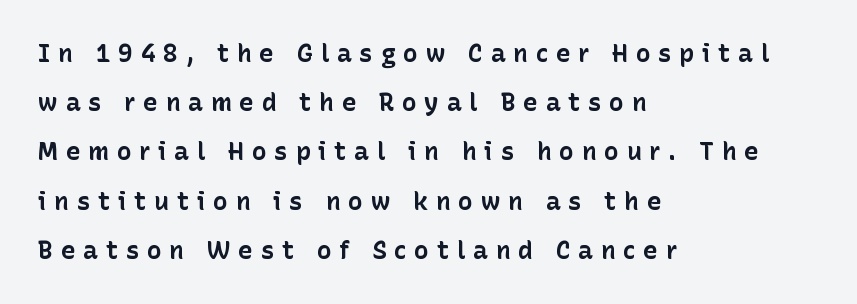
This is the regular roman posture of the typeface. Horizontal bands of white between lines are thick stripes. Letter spacing: wide. I'd describe the lettering as bold — thick and assertive. The area under the type is left untouched.
